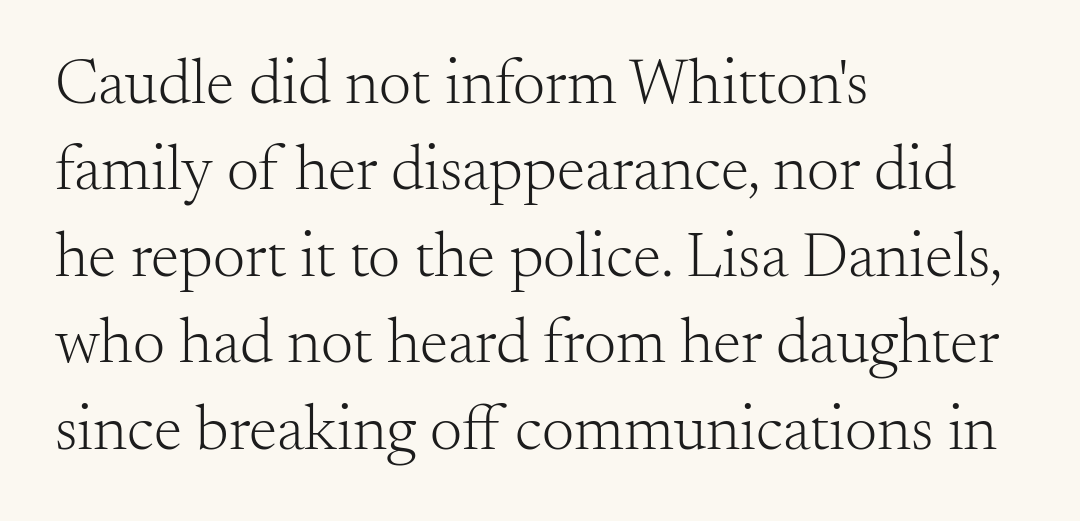
{"serif": "yes", "italic": "no", "bold": "no", "weight": "light", "width": "normal", "stroke_contrast": "medium", "x_height": "small", "monospaced": "no", "underline": "no", "align": "left", "line_spacing": "normal", "line_spacing_ratio": 1.35, "letter_spacing": "normal", "letter_spacing_em": 0.0, "glyph_px": 64}
